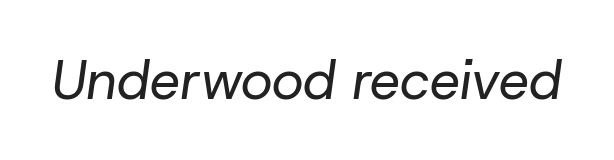
The image shows 54 px regular-weight type, italic (leaning right); set normal letter spacing, not underlined; low stroke contrast and a medium x-height.
